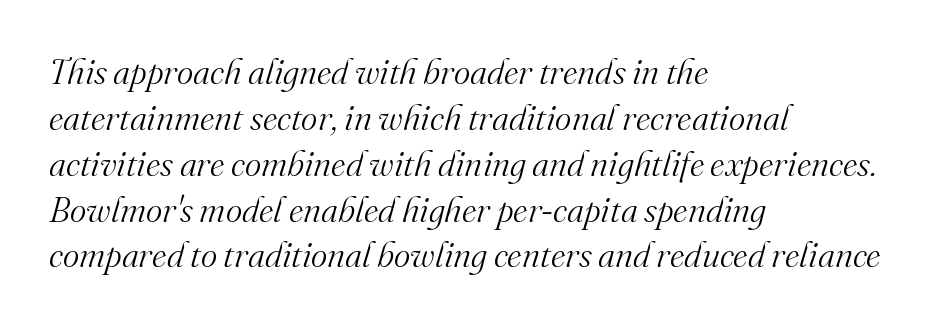
Q: Is the text bold? A: No.
Q: Is the text italic (slanted)? A: Yes, it leans right by about 16 degrees.
Q: Is the typeface a serif or a sans-serif typeface? A: Serif.
Q: Is the text underlined? A: No.
Q: How is the paragraph aligned? A: Left-aligned.
Q: Is the spacing between letters normal or unusually wide? A: Normal.
Q: Is the spacing between lines tight, normal or loose? A: Normal.
Q: Width (condensed, normal, or wide)? A: Normal.
Q: Stroke contrast? A: Medium.
Q: x-height? A: Small.
Q: Monospaced? A: No.
